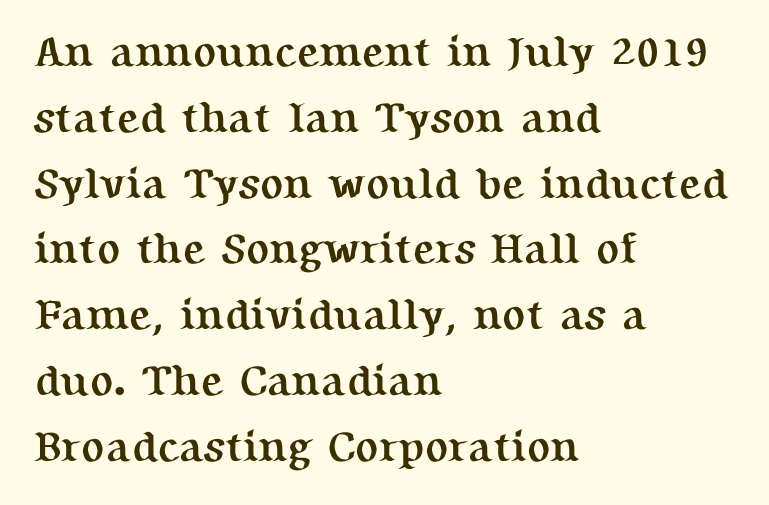
{"serif": "yes", "italic": "no", "bold": "yes", "weight": "semibold", "width": "normal", "stroke_contrast": "medium", "x_height": "medium", "monospaced": "no", "underline": "no", "align": "left", "line_spacing": "normal", "line_spacing_ratio": 1.53, "letter_spacing": "normal", "letter_spacing_em": 0.0, "glyph_px": 43}
